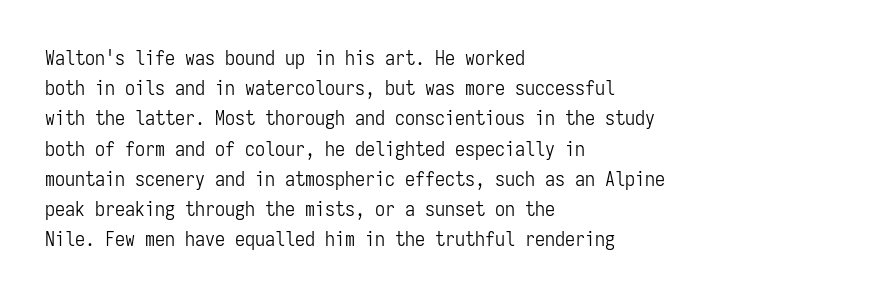
The image shows 20 px text type, upright; set left-aligned, normal line spacing (1.51x), normal letter spacing, not underlined.
